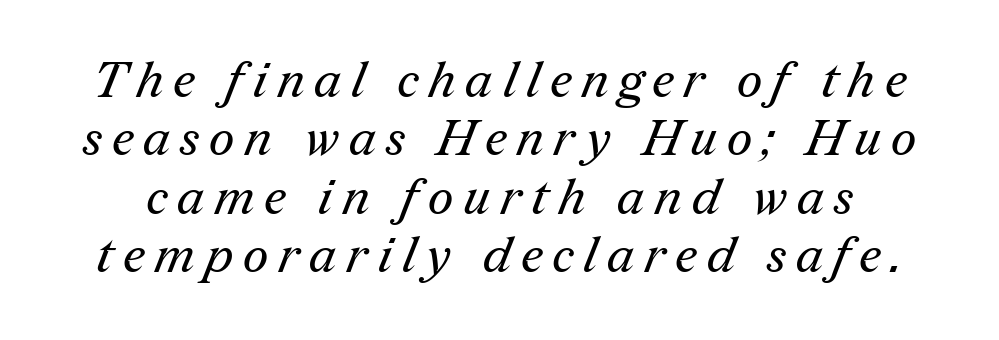
Caption: expanded tracking, letters set apart. The typesetting does not lean heavy: it is not bold. The passage shown is not underscored anywhere. The text was rendered using a seriffed face with decorative stroke endings. A typesetter would call this proportional, since set widths differ per character.
